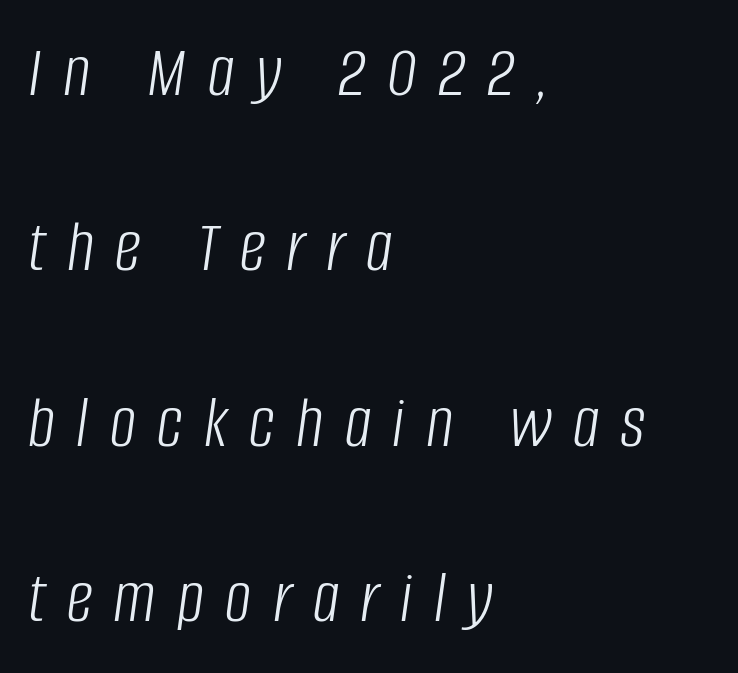
The letters advance in unequal steps, a hallmark of proportional type. Slant detected: the letters are inclined. The letters look calm and open, with moderate or lighter stems. The designer dialed line spacing up above the default. Check under the words: just untouched page.
